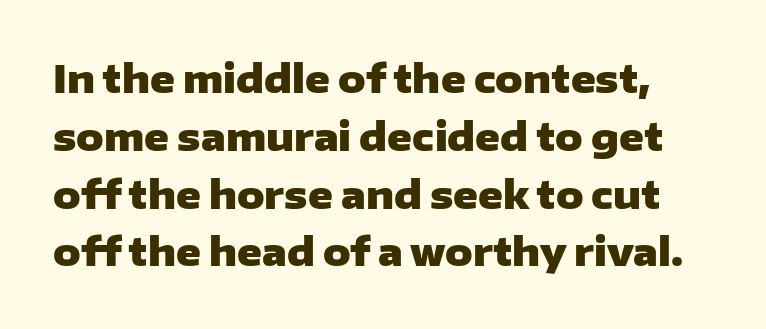
The image shows 38 px heavy, wide sans-serif type, upright; set normal line spacing (1.52x), normal letter spacing, not underlined; low stroke contrast and a medium x-height.
